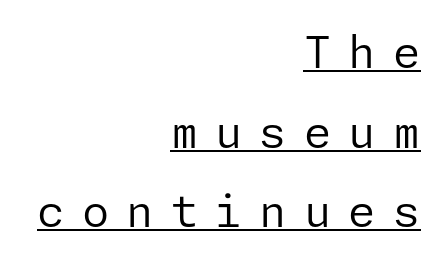
{"serif": "no", "italic": "no", "bold": "no", "weight": "regular", "width": "normal", "stroke_contrast": "low", "x_height": "medium", "underline": "yes", "align": "right", "line_spacing_ratio": 1.81, "letter_spacing": "wide", "letter_spacing_em": 0.39, "glyph_px": 44}
